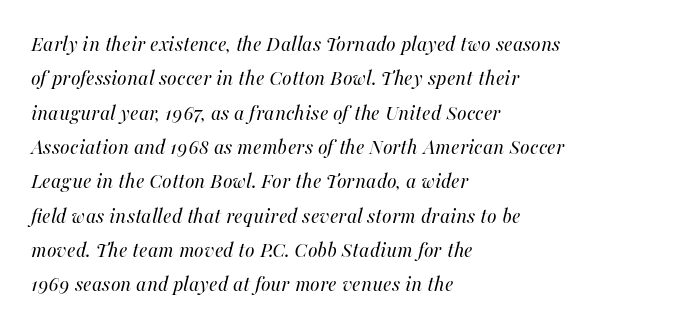
Every row of glyphs begins at an identical x-position on the left. Look at the tracking — it's just the regular setting, nothing added. The passage shown leans; its letterforms are oblique. Successive baselines arrive at the customary interval.
